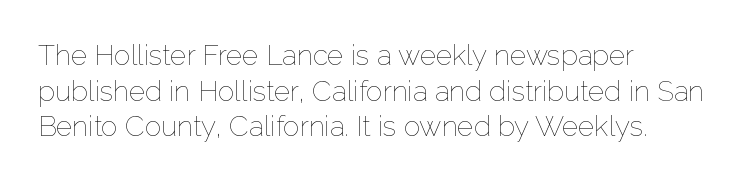
Q: Is the text bold? A: No.
Q: Is the text italic (slanted)? A: No, it is upright.
Q: Is the text underlined? A: No.
Q: How is the paragraph aligned? A: Left-aligned.
Q: Is the spacing between letters normal or unusually wide? A: Normal.
Q: Is the spacing between lines tight, normal or loose? A: Normal.
Q: Width (condensed, normal, or wide)? A: Normal.
Q: Stroke contrast? A: Low.
Q: x-height? A: Medium.
Q: Monospaced? A: No.
